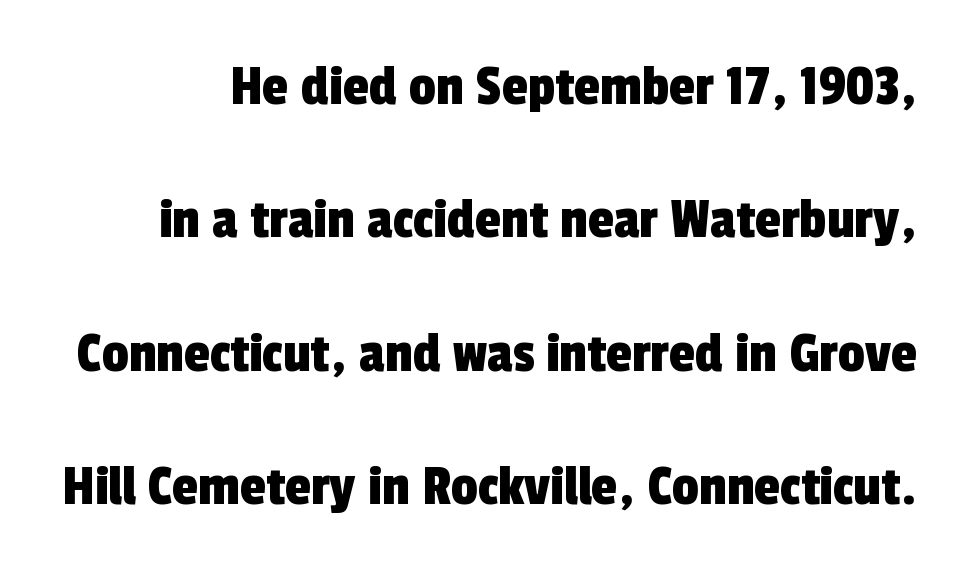
{"serif": "no", "width": "condensed", "x_height": "medium", "monospaced": "no", "underline": "no", "line_spacing": "loose", "line_spacing_ratio": 2.26, "letter_spacing": "normal", "letter_spacing_em": 0.0, "glyph_px": 59}
